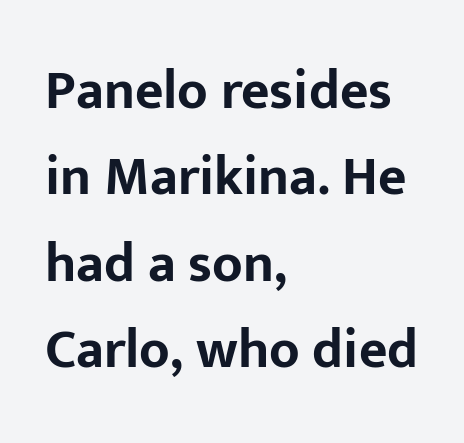
{"serif": "no", "italic": "no", "bold": "yes", "weight": "bold", "width": "normal", "stroke_contrast": "low", "x_height": "medium", "monospaced": "no", "underline": "no", "align": "left", "line_spacing": "normal", "line_spacing_ratio": 1.57, "letter_spacing": "normal", "letter_spacing_em": 0.0, "glyph_px": 55}
